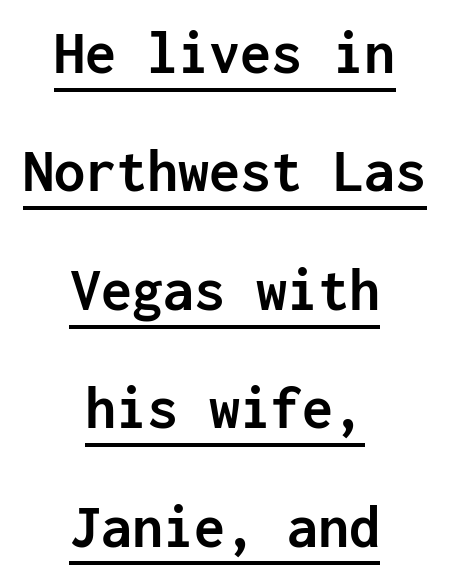
Q: Is the text bold? A: Yes.
Q: Is the text italic (slanted)? A: No, it is upright.
Q: Is the typeface a serif or a sans-serif typeface? A: Sans-serif.
Q: Is the text underlined? A: Yes.
Q: How is the paragraph aligned? A: Centered.
Q: Is the spacing between letters normal or unusually wide? A: Normal.
Q: Is the spacing between lines tight, normal or loose? A: Loose.
Q: Width (condensed, normal, or wide)? A: Normal.
Q: Stroke contrast? A: Low.
Q: x-height? A: Medium.
Q: Monospaced? A: Yes.
